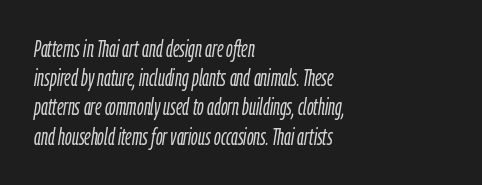
The image shows 23 px text type, italic (leaning right); set left-aligned, normal line spacing (1.27x), normal letter spacing, not underlined.
